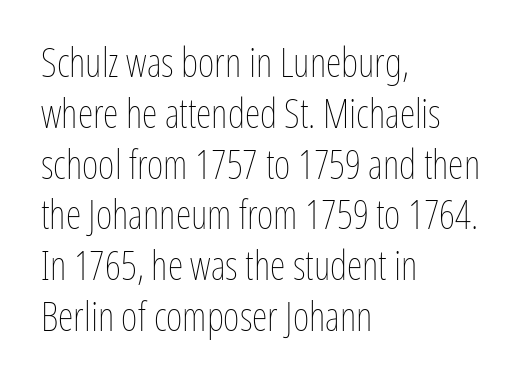
The image shows 40 px thin, condensed type, upright; set left-aligned, normal line spacing (1.27x), normal letter spacing, not underlined; low stroke contrast and a medium x-height.
